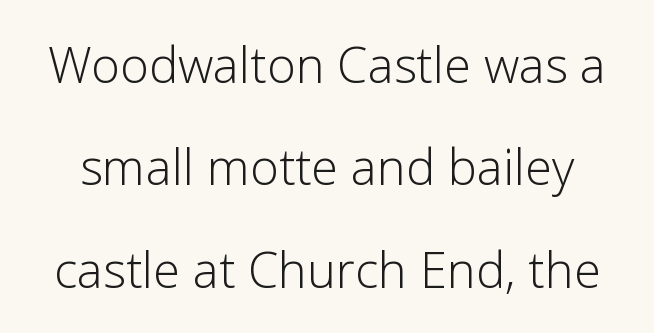
The image shows 49 px light sans-serif type, upright; set loose line spacing (2.09x), normal letter spacing, not underlined; low stroke contrast and a medium x-height.
